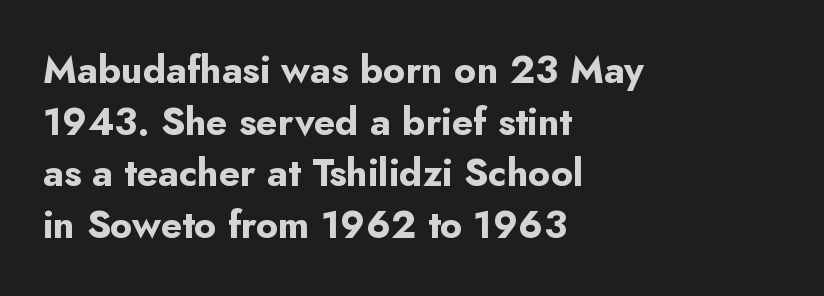
The image shows 38 px bold sans-serif type, upright; set left-aligned, normal line spacing (1.36x), normal letter spacing, not underlined; low stroke contrast and a small x-height.
